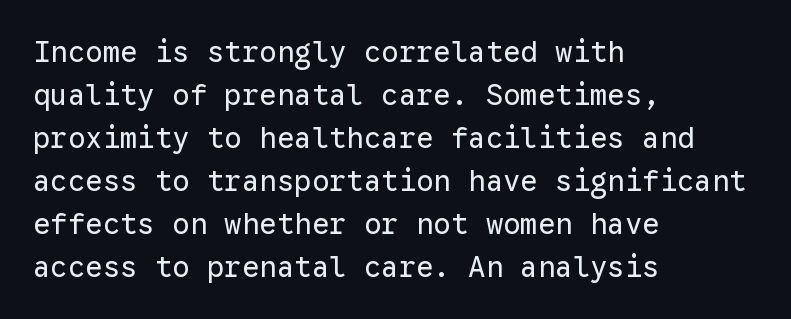
The image shows 29 px regular-weight sans-serif type, upright, monospaced; set left-aligned, normal line spacing (1.48x), normal letter spacing, not underlined; low stroke contrast and a medium x-height.
